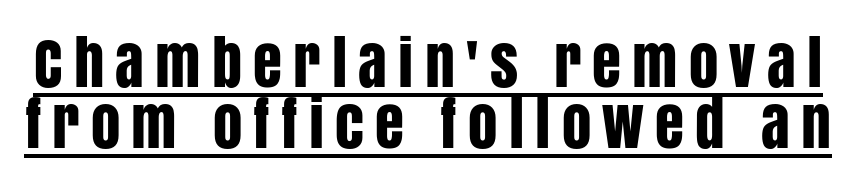
Q: Is the text italic (slanted)? A: No, it is upright.
Q: Is the typeface a serif or a sans-serif typeface? A: Sans-serif.
Q: Is the text underlined? A: Yes.
Q: Is the spacing between lines tight, normal or loose? A: Tight.
Q: Width (condensed, normal, or wide)? A: Condensed.
Q: Stroke contrast? A: Low.
Q: x-height? A: Large.
Q: Monospaced? A: No.
